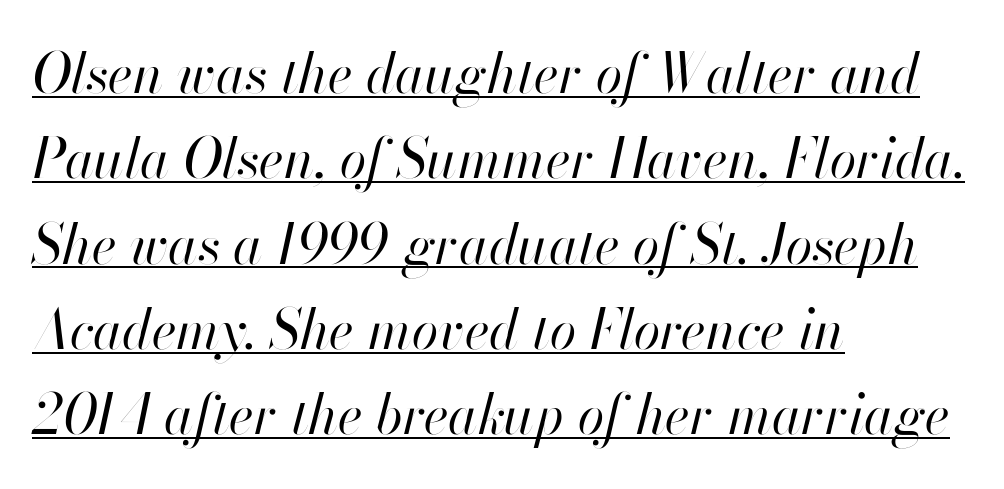
The image shows 54 px regular-weight type, italic (leaning right); set left-aligned, normal line spacing (1.58x), normal letter spacing, underlined; high stroke contrast and a small x-height.
